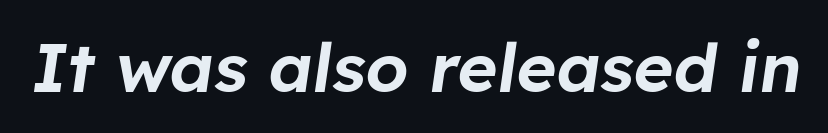
Q: Is the text italic (slanted)? A: Yes, it leans right by about 8 degrees.
Q: Is the text underlined? A: No.
Q: Is the spacing between letters normal or unusually wide? A: Normal.
Q: Width (condensed, normal, or wide)? A: Normal.
Q: Stroke contrast? A: Low.
Q: x-height? A: Medium.
Q: Monospaced? A: No.
